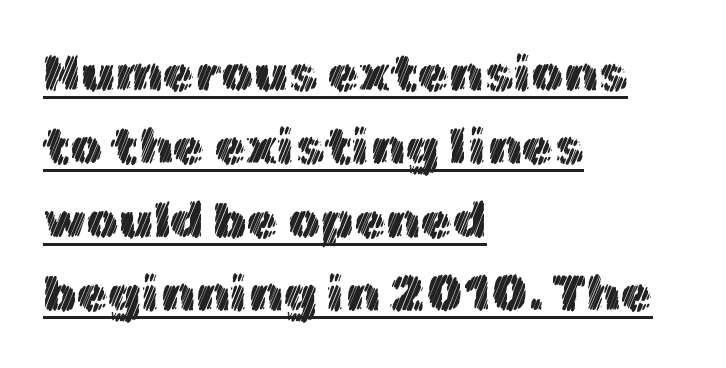
Q: Is the text italic (slanted)? A: No, it is upright.
Q: Is the text underlined? A: Yes.
Q: How is the paragraph aligned? A: Left-aligned.
Q: Is the spacing between letters normal or unusually wide? A: Normal.
Q: Is the spacing between lines tight, normal or loose? A: Normal.
Q: Width (condensed, normal, or wide)? A: Normal.
Q: x-height? A: Medium.
Q: Monospaced? A: No.
